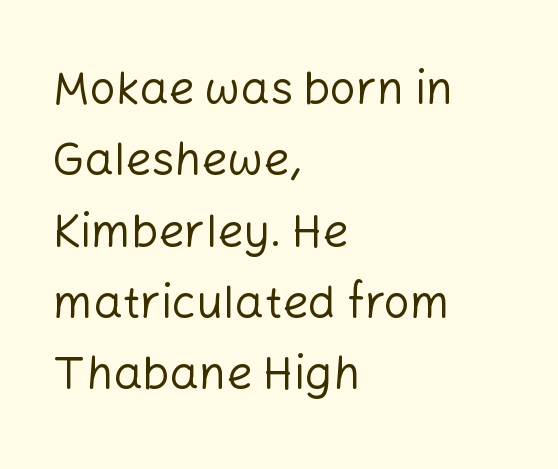
The image shows 46 px regular-weight sans-serif type, upright; set left-aligned, normal line spacing (1.55x), normal letter spacing, not underlined; low stroke contrast and a medium x-height.
